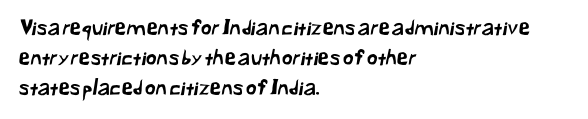
{"underline": "no", "align": "left", "line_spacing": "normal", "line_spacing_ratio": 1.43, "letter_spacing": "normal", "letter_spacing_em": 0.0, "glyph_px": 21}
